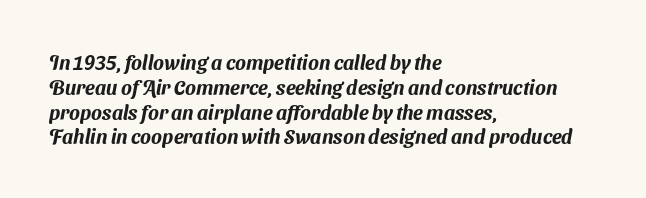
Q: Is the text underlined? A: No.
Q: How is the paragraph aligned? A: Left-aligned.
Q: Is the spacing between letters normal or unusually wide? A: Normal.
